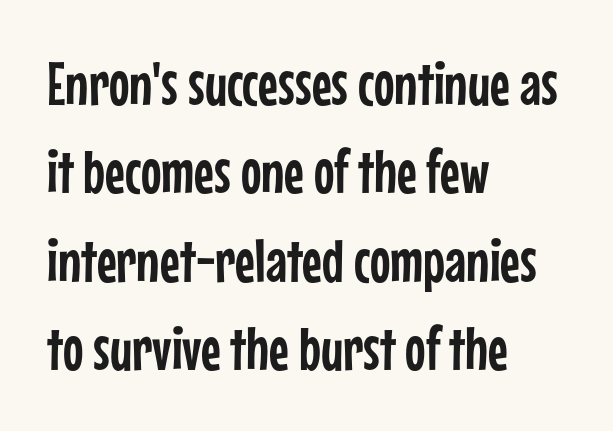
{"serif": "no", "italic": "no", "width": "condensed", "stroke_contrast": "low", "x_height": "medium", "monospaced": "no", "underline": "no", "align": "left", "line_spacing": "normal", "line_spacing_ratio": 1.45, "letter_spacing": "normal", "letter_spacing_em": 0.0, "glyph_px": 61}
